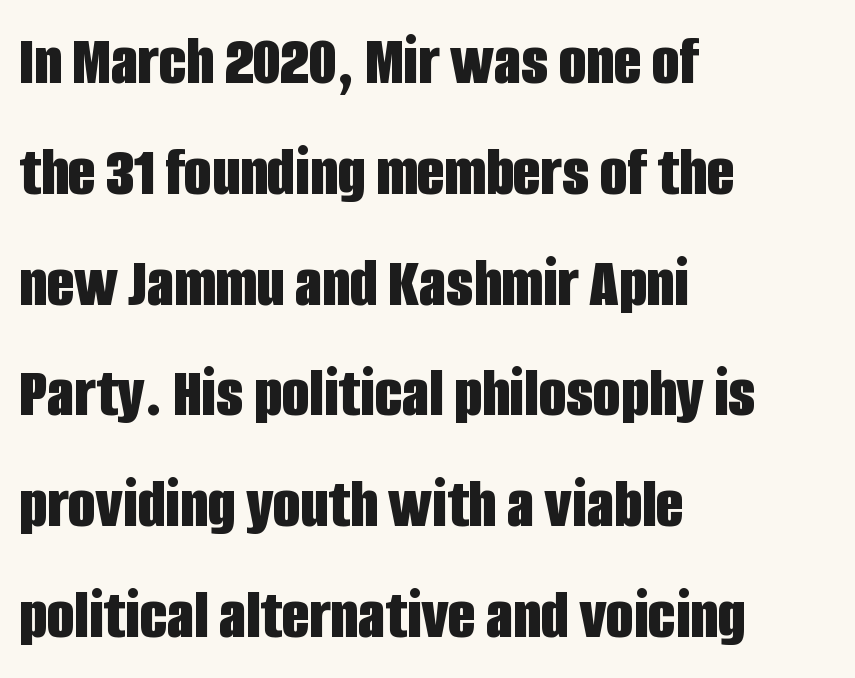
Serif or sans? Sans — the stroke terminals are bare. Spacing between characters is what you'd get straight out of the box. The typesetting leans heavy: a genuine bold. Interline gaps are of average width in this sample. Designer's note — italics off, roman on. Casual observation: everything's shoved over to the left.
